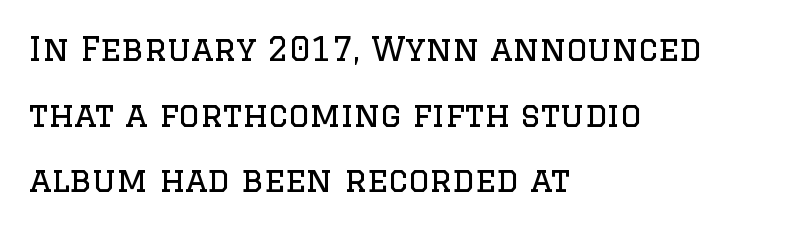
{"serif": "yes", "italic": "no", "bold": "no", "weight": "regular", "width": "normal", "stroke_contrast": "low", "x_height": "large", "monospaced": "no", "underline": "no", "align": "left", "line_spacing": "loose", "line_spacing_ratio": 1.99, "letter_spacing": "normal", "letter_spacing_em": 0.0, "glyph_px": 33}
